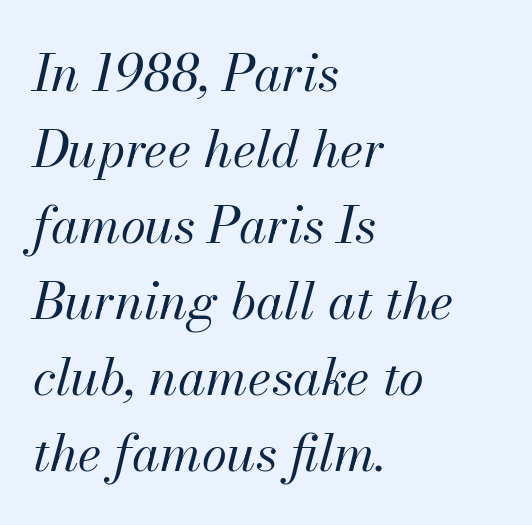
Looks like regular typesetting: each glyph gets only the width it needs. Regular leading. A light-to-regular cut is what we see here. Left-aligned paragraph, ragged on the right. Underlining? Definitely not there.
